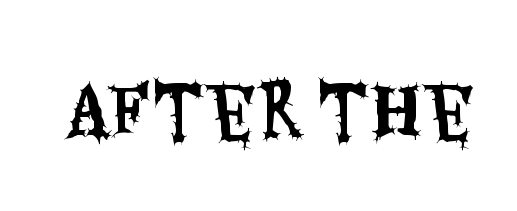
{"serif": "no", "italic": "no", "width": "condensed", "stroke_contrast": "medium", "x_height": "large", "monospaced": "no", "underline": "no", "letter_spacing": "normal", "letter_spacing_em": 0.0, "glyph_px": 69}
